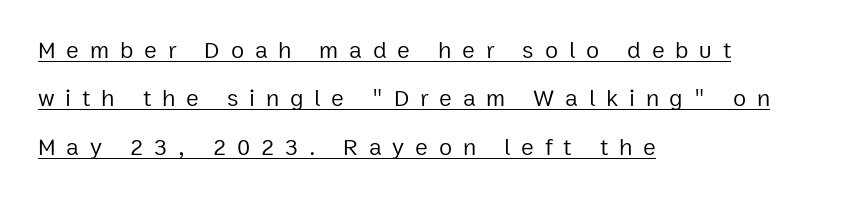
Each stroke keeps to a modest, everyday thickness or less. The block of text is sparse from top to bottom, with ample space between rows. The typesetter chose a ragged-right arrangement here. The face used here is rendered with a markedly widened letterfit. This sample uses an upright cut, with every glyph sitting square on the baseline. The rendering uses the underline text-decoration.
